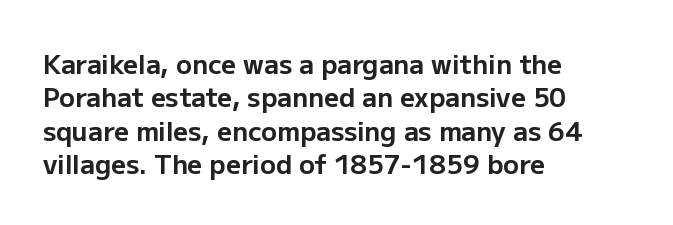
{"italic": "no", "bold": "yes", "underline": "no", "align": "left", "line_spacing": "normal", "line_spacing_ratio": 1.28, "letter_spacing": "normal", "letter_spacing_em": 0.0, "glyph_px": 26}
